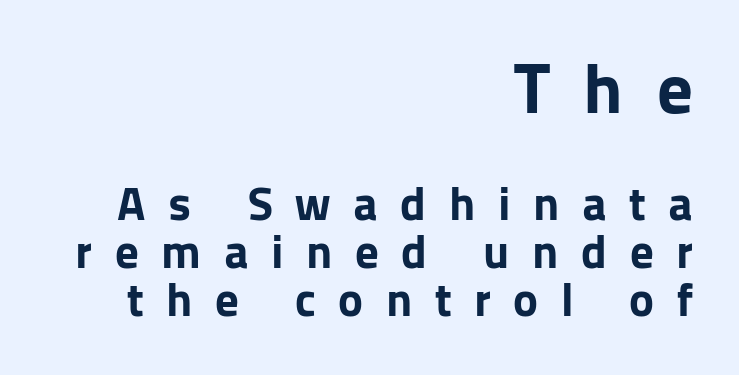
{"serif": "no", "italic": "no", "bold": "yes", "weight": "bold", "width": "normal", "stroke_contrast": "low", "x_height": "medium", "monospaced": "no", "underline": "no", "align": "right", "line_spacing": "tight", "line_spacing_ratio": 1.02, "letter_spacing": "wide", "letter_spacing_em": 0.48, "larger_block": "first", "size_ratio": 1.51, "glyph_px": 71}
